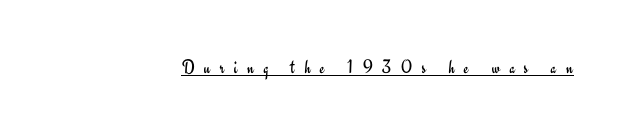
The tracking reads as deliberately expanded to a designer's eye. Students, observe the line beneath the letters — that is underlining. On a weight scale, this lands at 450 or below.
